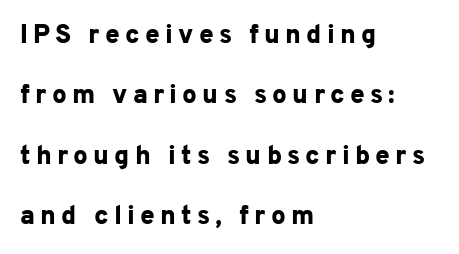
A full-strength bold gives these letters their thick strokes. The glyphs are unaccompanied by any horizontal stroke below them. Display-style spreading of the glyphs; the letterfit is very open. Nope, not italic — everything's standing straight.
